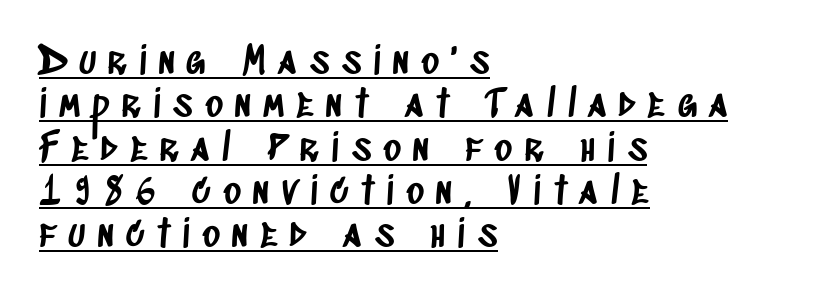
Q: Is the typeface a serif or a sans-serif typeface? A: Sans-serif.
Q: Is the text underlined? A: Yes.
Q: How is the paragraph aligned? A: Left-aligned.
Q: Is the spacing between letters normal or unusually wide? A: Unusually wide.
Q: Is the spacing between lines tight, normal or loose? A: Tight.
Q: Width (condensed, normal, or wide)? A: Condensed.
Q: Stroke contrast? A: Low.
Q: x-height? A: Large.
Q: Monospaced? A: No.
